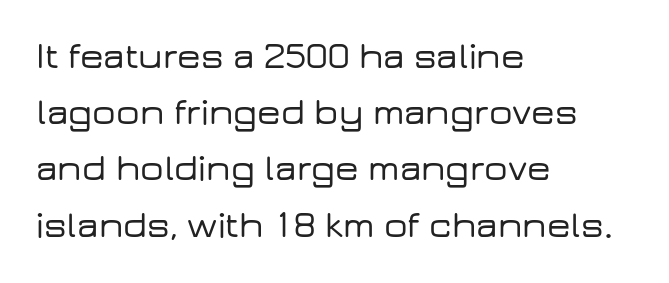
{"serif": "no", "italic": "no", "width": "wide", "stroke_contrast": "low", "x_height": "medium", "monospaced": "no", "underline": "no", "align": "left", "line_spacing": "normal", "line_spacing_ratio": 1.52, "letter_spacing": "normal", "letter_spacing_em": 0.0, "glyph_px": 37}
